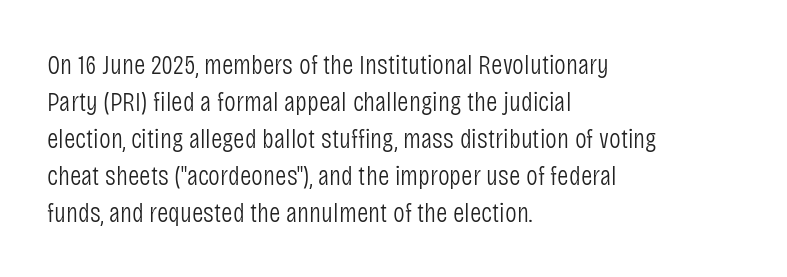
The cut favours lightness, reaching ordinary text weight at its darkest. Only glyphs here, with clear space below each row. Here the glyphs are tracked normally, forming tight word shapes. The typography opts for an upright posture over an oblique one. The typeface chosen for these lines omits serifs. You could not count columns in this text — the font is proportionally spaced.
